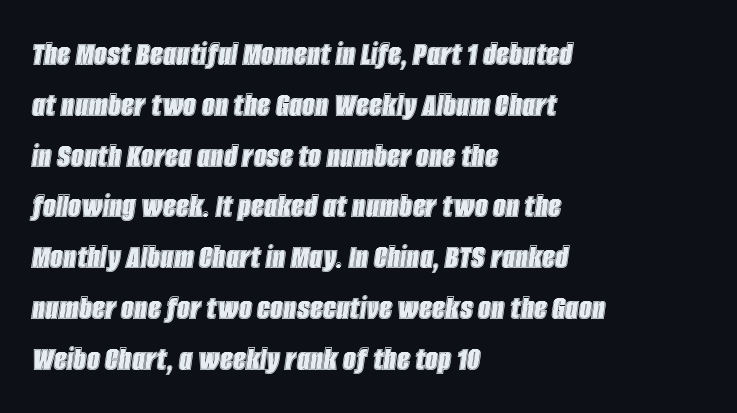
Q: Is the text italic (slanted)? A: Yes, it leans right by about 8 degrees.
Q: Is the text underlined? A: No.
Q: How is the paragraph aligned? A: Left-aligned.
Q: Is the spacing between letters normal or unusually wide? A: Normal.
Q: Is the spacing between lines tight, normal or loose? A: Normal.
Q: Width (condensed, normal, or wide)? A: Condensed.
Q: x-height? A: Large.
Q: Monospaced? A: No.
